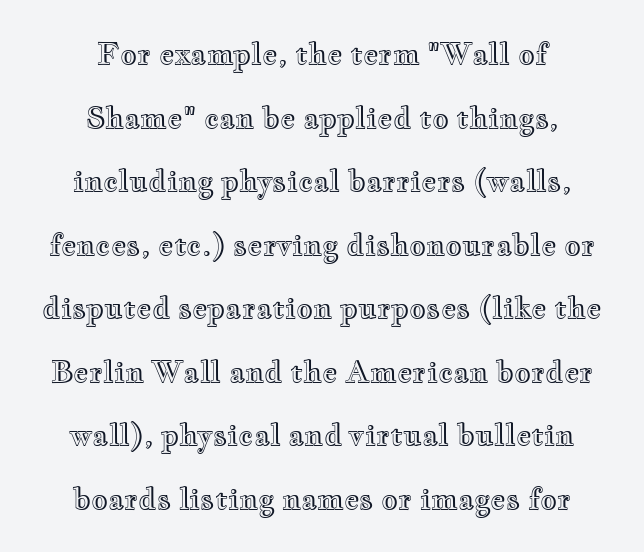
{"italic": "no", "width": "wide", "x_height": "small", "monospaced": "no", "underline": "no", "align": "center", "line_spacing": "loose", "line_spacing_ratio": 2.19, "letter_spacing": "normal", "letter_spacing_em": 0.0, "glyph_px": 29}
